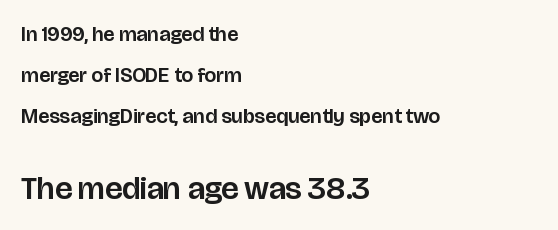
The image shows 32 px sans-serif type, upright; set left-aligned, loose line spacing (1.95x), normal letter spacing, not underlined; the second (bottom) block is 1.52x larger; low stroke contrast and a large x-height.
